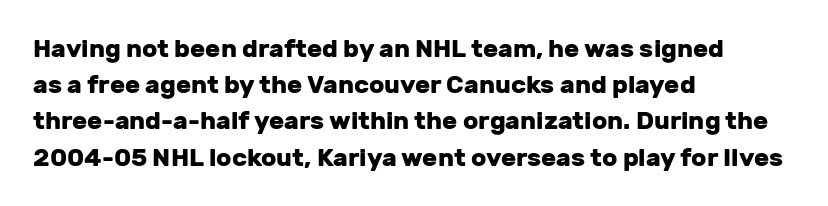
Typesetter's note: full bold, strokes at maximum text heaviness. Rendered with straight, roman letterforms. The line-height multiplier appears to be the usual default. Words appear dense and cohesive because spacing is normal. A student would call this left alignment; a typographer would say flush left, rag right. The baseline area is clear.
